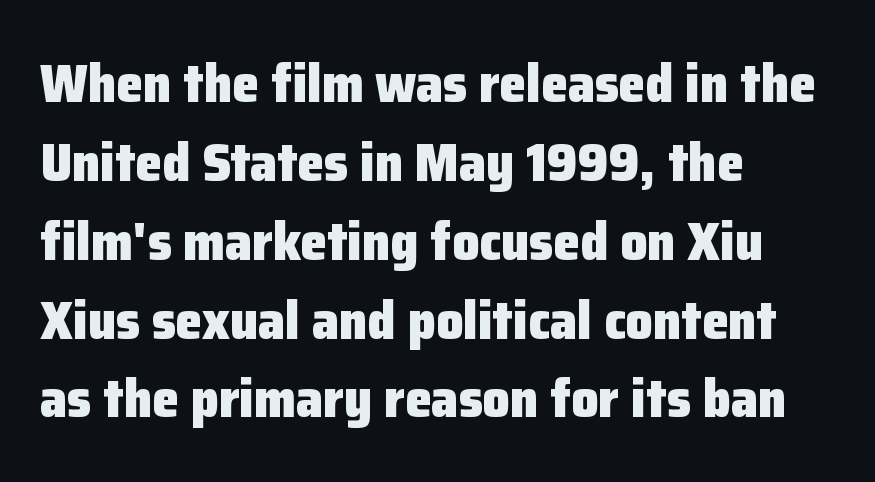
Teacher's note: observe the even left margin — that is flush-left alignment. Tracking value appears to be zero — textbook default spacing. The area under the type is left untouched. Bold? Absolutely — the strokes are thick and heavy. If you measured baseline to baseline, you'd find a middling distance.
